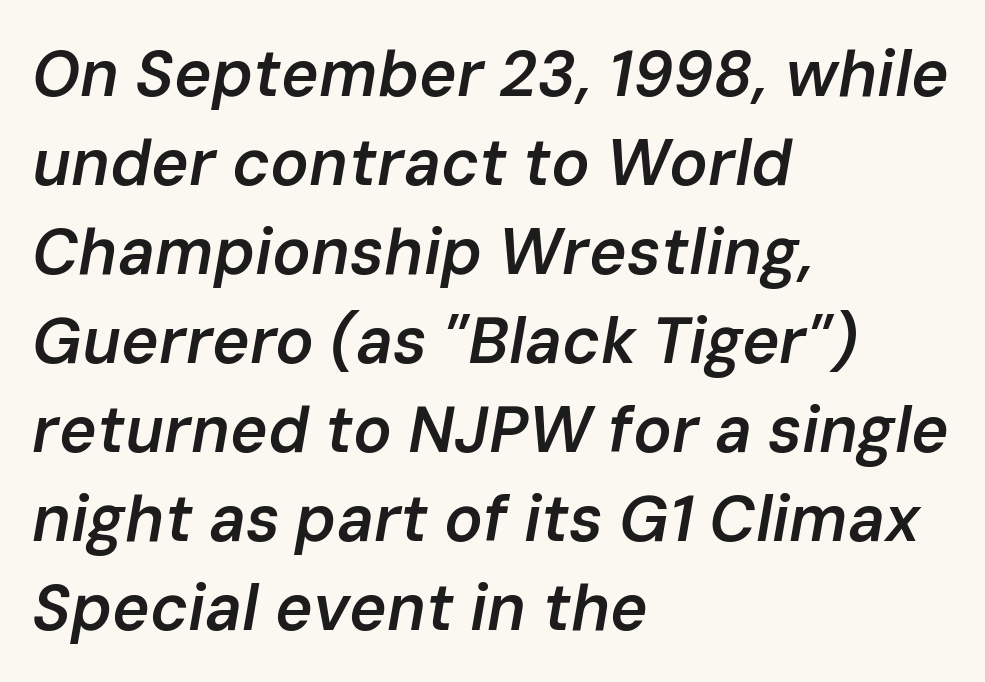
{"italic": "yes", "lean": "right", "slant_degrees": 10, "bold": "semi", "weight": "semibold", "width": "normal", "stroke_contrast": "low", "x_height": "medium", "monospaced": "no", "underline": "no", "align": "left", "line_spacing": "normal", "line_spacing_ratio": 1.39, "letter_spacing": "normal", "letter_spacing_em": 0.0, "glyph_px": 64}
